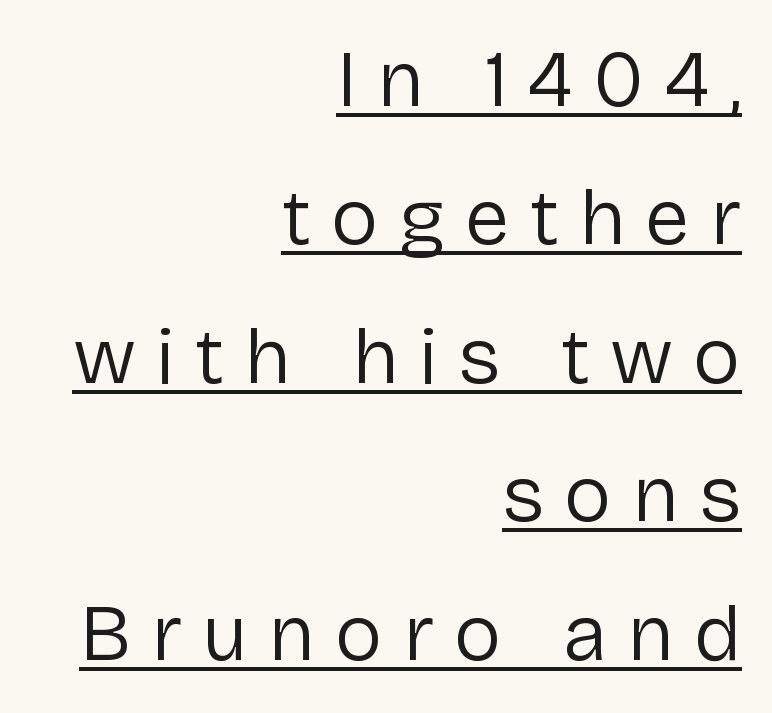
The image shows 80 px regular-weight sans-serif type, upright; set right-aligned, line spacing 1.73x, unusually wide letter spacing (+0.25 em), underlined; low stroke contrast and a medium x-height.
